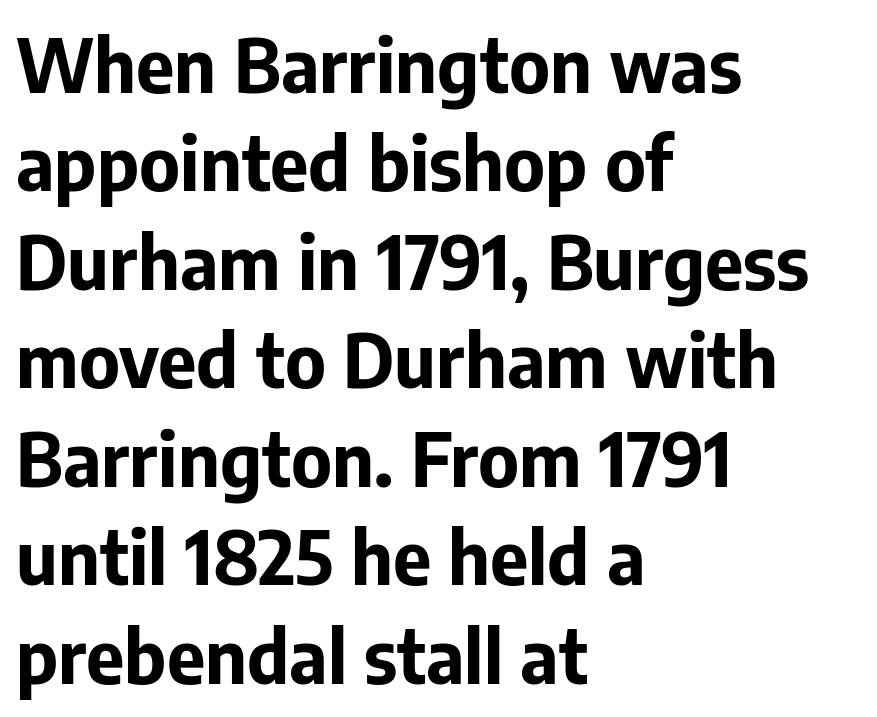
The image shows 74 px bold sans-serif type, upright; set left-aligned, normal line spacing (1.33x), normal letter spacing, not underlined; low stroke contrast and a medium x-height.
